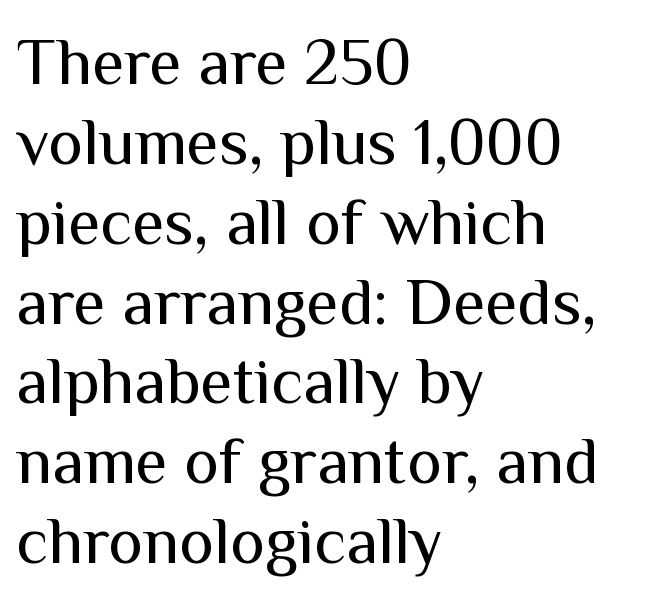
{"serif": "no", "italic": "no", "bold": "no", "weight": "regular", "width": "normal", "stroke_contrast": "medium", "x_height": "medium", "monospaced": "no", "underline": "no", "align": "left", "line_spacing_ratio": 1.21, "letter_spacing": "normal", "letter_spacing_em": 0.0, "glyph_px": 66}
